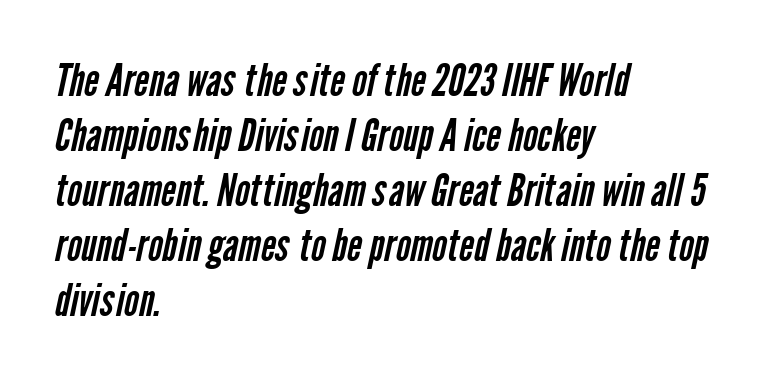
The typesetting does not lean heavy: it is not bold. Is this a fixed-width face? No — the glyphs have proportional, varying widths. Glyph-to-glyph distance matches everyday printed text. The lines are quadded left. Type without underlining. Are there feet on the stems? There aren't — it's a sans.
